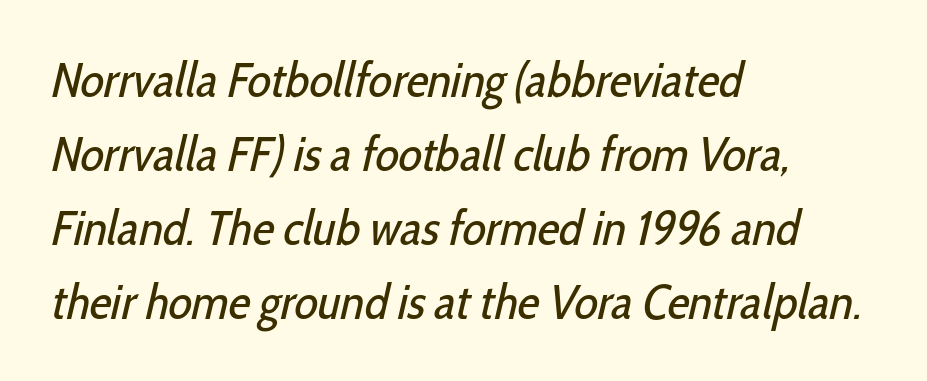
Q: Is the text bold? A: No.
Q: Is the typeface a serif or a sans-serif typeface? A: Sans-serif.
Q: Is the text underlined? A: No.
Q: How is the paragraph aligned? A: Left-aligned.
Q: Is the spacing between letters normal or unusually wide? A: Normal.
Q: Is the spacing between lines tight, normal or loose? A: Normal.
Q: Width (condensed, normal, or wide)? A: Condensed.
Q: Stroke contrast? A: Low.
Q: x-height? A: Medium.
Q: Monospaced? A: No.
